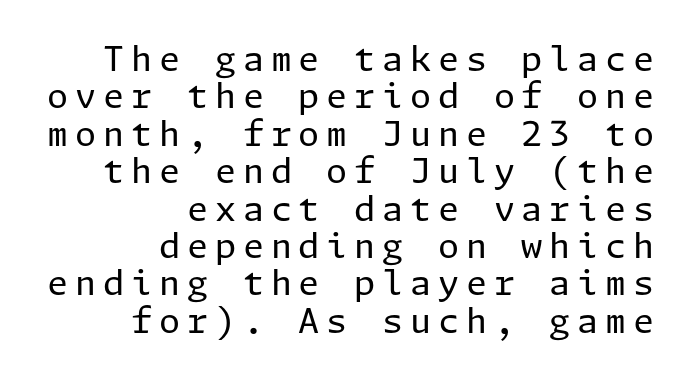
Q: Is the text bold? A: No.
Q: Is the text italic (slanted)? A: No, it is upright.
Q: Is the typeface a serif or a sans-serif typeface? A: Sans-serif.
Q: Is the text underlined? A: No.
Q: How is the paragraph aligned? A: Right-aligned.
Q: Is the spacing between letters normal or unusually wide? A: Unusually wide.
Q: Is the spacing between lines tight, normal or loose? A: Tight.
Q: Width (condensed, normal, or wide)? A: Normal.
Q: Stroke contrast? A: Low.
Q: x-height? A: Medium.
